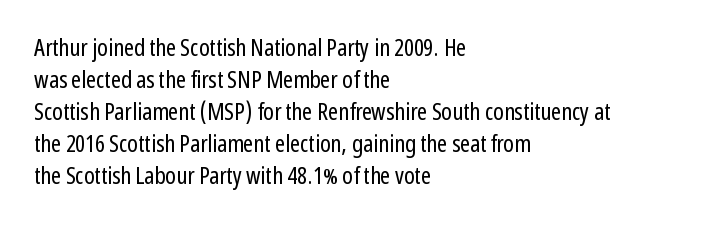
A bare baseline throughout the passage. Does the lettering tilt? It doesn't — this is upright. Leftover space on each line is placed entirely after the last word. Regarding leading, the lines here are spaced in the standard way. Inter-character spacing is left at the font's built-in metrics. Compared with a typical body face, this is equally light or lighter still.
